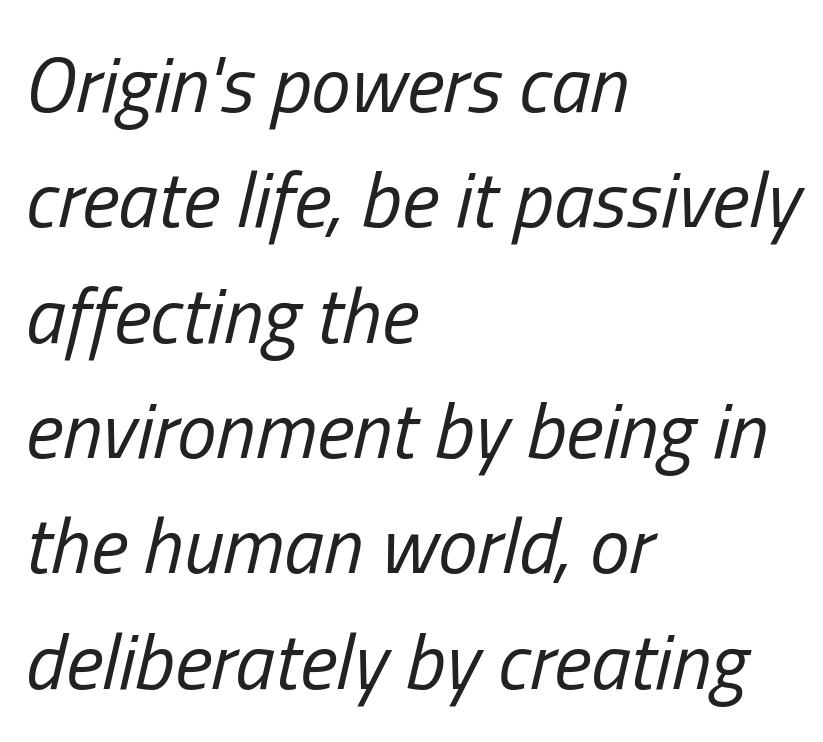
Q: Is the text bold? A: No.
Q: Is the text italic (slanted)? A: Yes, it leans right by about 13 degrees.
Q: Is the text underlined? A: No.
Q: How is the paragraph aligned? A: Left-aligned.
Q: Is the spacing between letters normal or unusually wide? A: Normal.
Q: Is the spacing between lines tight, normal or loose? A: Normal.
Q: Width (condensed, normal, or wide)? A: Condensed.
Q: Stroke contrast? A: Low.
Q: x-height? A: Medium.
Q: Monospaced? A: No.
